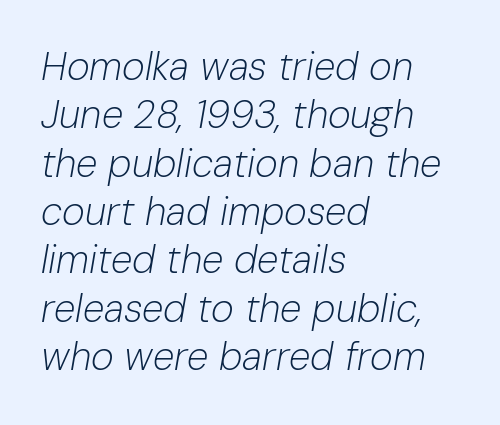
The image shows 39 px light type, italic (leaning right); set left-aligned, line spacing 1.24x, normal letter spacing, not underlined; low stroke contrast and a medium x-height.
